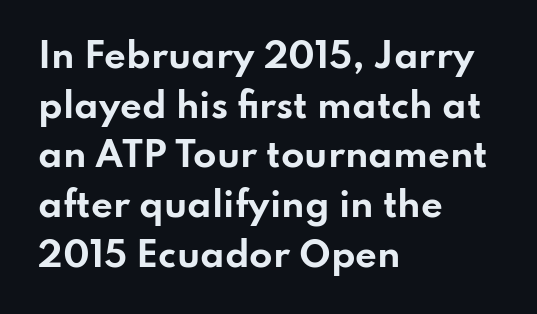
{"serif": "no", "italic": "no", "bold": "yes", "weight": "bold", "width": "wide", "stroke_contrast": "low", "x_height": "small", "monospaced": "no", "underline": "no", "align": "left", "line_spacing": "normal", "line_spacing_ratio": 1.46, "letter_spacing": "normal", "letter_spacing_em": 0.0, "glyph_px": 34}
